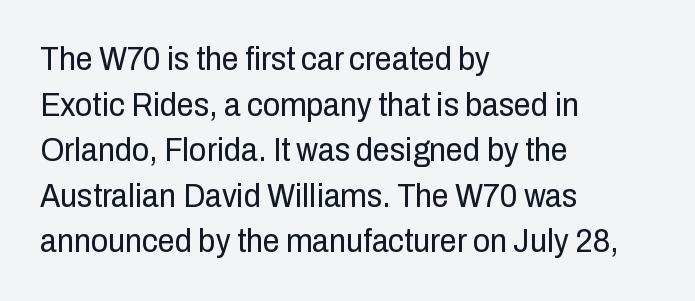
Q: Is the text bold? A: No.
Q: Is the text italic (slanted)? A: No, it is upright.
Q: Is the typeface a serif or a sans-serif typeface? A: Sans-serif.
Q: Is the text underlined? A: No.
Q: How is the paragraph aligned? A: Left-aligned.
Q: Is the spacing between letters normal or unusually wide? A: Normal.
Q: Is the spacing between lines tight, normal or loose? A: Normal.
Q: Width (condensed, normal, or wide)? A: Condensed.
Q: Stroke contrast? A: Low.
Q: x-height? A: Medium.
Q: Monospaced? A: No.
